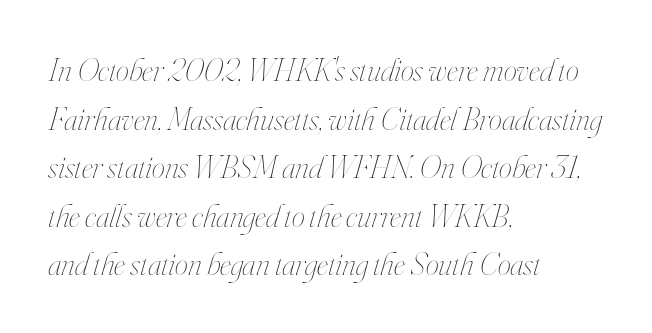
Proportional: the letters do not fall into vertical columns. Bold? No — there's no thickening of the strokes. The paragraph shown leans on its left margin. Characters follow at the spacing the type designer built in. A normal amount of white space separates one row of letters from the next.
